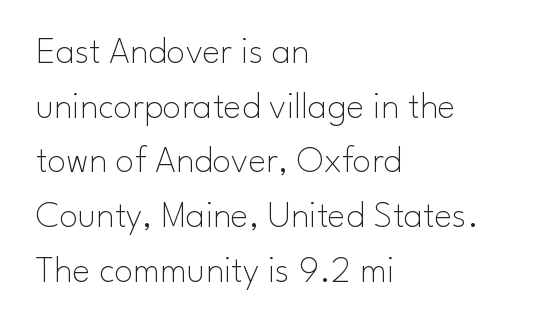
This sample keeps an unexceptional amount of space between lines. A typesetter would label this face a sans. The typography opts for an upright posture over an oblique one. Is the block centered? No — it sits flush against the left margin. The font sits on the lighter half of the weight spectrum, regular included.
